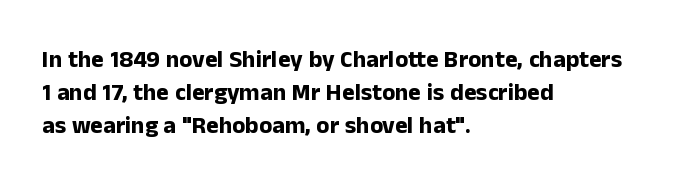
The image shows 24 px bold type, upright; set left-aligned, normal line spacing (1.37x), normal letter spacing, not underlined.
